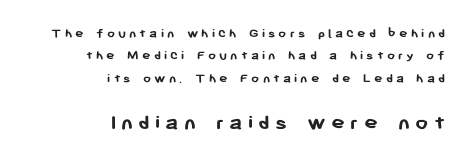
{"italic": "no", "bold": "yes", "underline": "no", "align": "right", "line_spacing": "normal", "line_spacing_ratio": 1.59, "letter_spacing": "wide", "letter_spacing_em": 0.22, "larger_block": "second", "size_ratio": 1.64, "glyph_px": 23}
